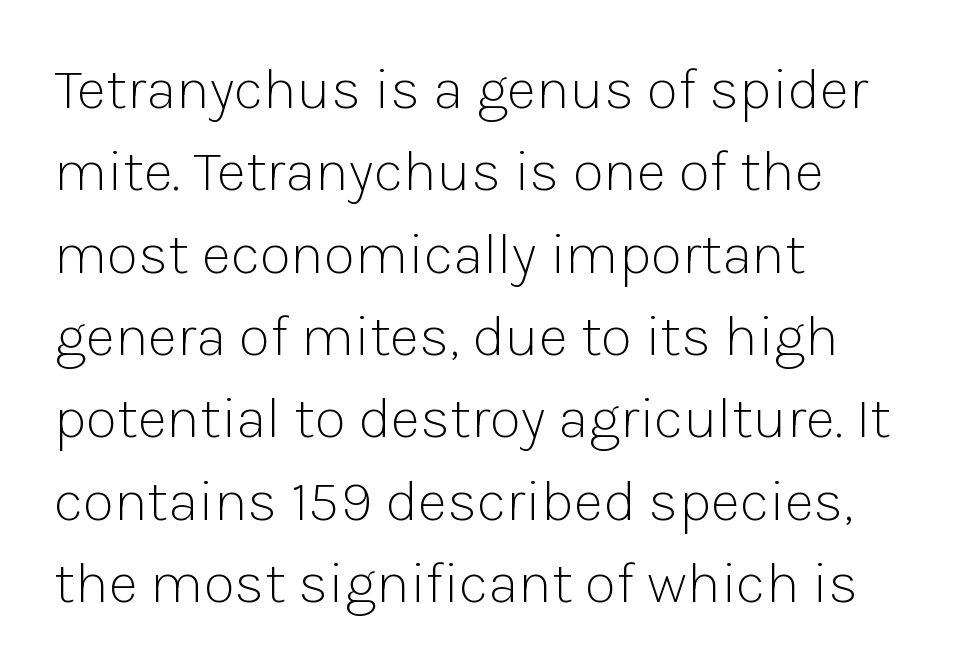
Ordinary non-slanted type is in use. You could not count columns in this text — the font is proportionally spaced. Are there feet on the stems? There aren't — it's a sans. Does extra space separate the letters? No, they use regular spacing. Each row of text sits above clean, open space.
